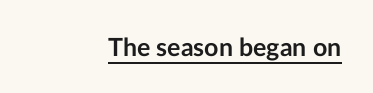
{"italic": "no", "bold": "yes", "underline": "yes", "letter_spacing": "normal", "letter_spacing_em": 0.0, "glyph_px": 25}
